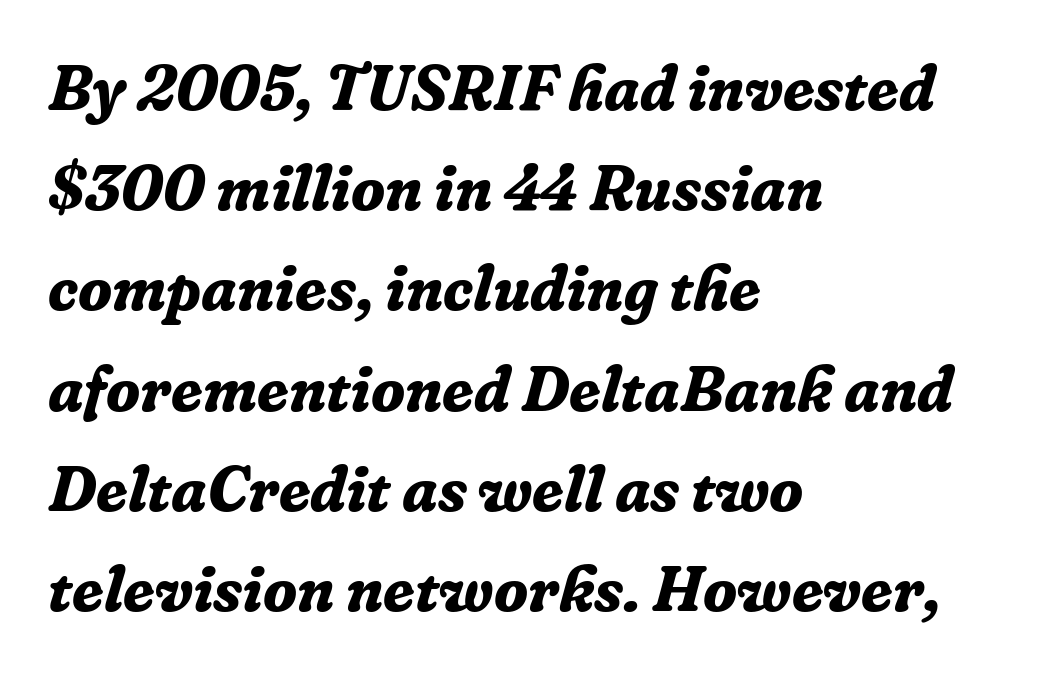
Q: Is the text bold? A: Yes.
Q: Is the text italic (slanted)? A: Yes, it leans right by about 16 degrees.
Q: Is the typeface a serif or a sans-serif typeface? A: Serif.
Q: Is the text underlined? A: No.
Q: How is the paragraph aligned? A: Left-aligned.
Q: Is the spacing between letters normal or unusually wide? A: Normal.
Q: Is the spacing between lines tight, normal or loose? A: Normal.
Q: Width (condensed, normal, or wide)? A: Normal.
Q: Stroke contrast? A: Low.
Q: x-height? A: Medium.
Q: Monospaced? A: No.
